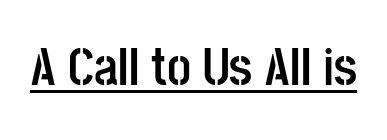
{"serif": "no", "italic": "no", "bold": "yes", "weight": "semibold", "width": "condensed", "stroke_contrast": "low", "x_height": "large", "monospaced": "no", "underline": "yes", "letter_spacing": "normal", "letter_spacing_em": 0.0, "glyph_px": 53}
